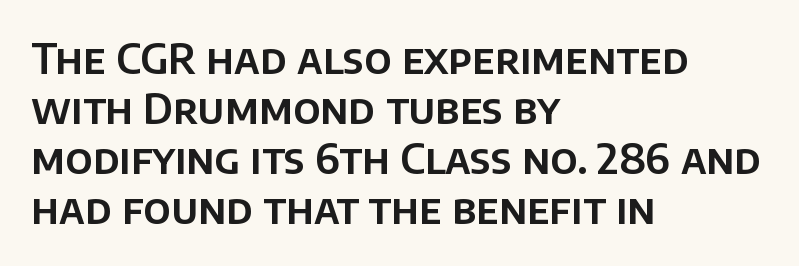
Q: Is the text italic (slanted)? A: No, it is upright.
Q: Is the typeface a serif or a sans-serif typeface? A: Sans-serif.
Q: Is the text underlined? A: No.
Q: How is the paragraph aligned? A: Left-aligned.
Q: Is the spacing between letters normal or unusually wide? A: Normal.
Q: Width (condensed, normal, or wide)? A: Normal.
Q: Stroke contrast? A: Low.
Q: x-height? A: Large.
Q: Monospaced? A: No.
